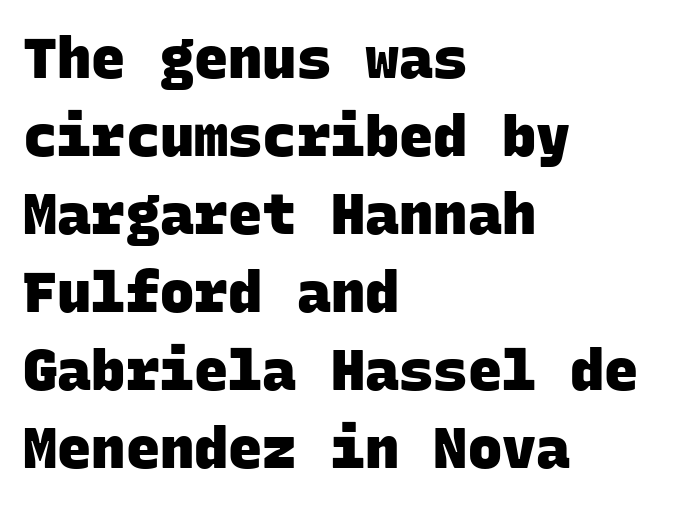
Q: Is the text bold? A: Yes.
Q: Is the typeface a serif or a sans-serif typeface? A: Sans-serif.
Q: Is the text underlined? A: No.
Q: How is the paragraph aligned? A: Left-aligned.
Q: Is the spacing between letters normal or unusually wide? A: Normal.
Q: Is the spacing between lines tight, normal or loose? A: Normal.
Q: Width (condensed, normal, or wide)? A: Normal.
Q: Stroke contrast? A: Low.
Q: x-height? A: Large.
Q: Monospaced? A: Yes.
